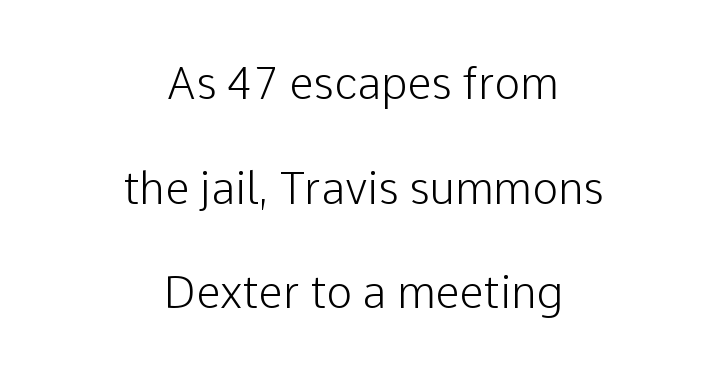
The image shows 44 px sans-serif type, upright; set centered, loose line spacing (2.38x), normal letter spacing, not underlined; low stroke contrast and a medium x-height.
